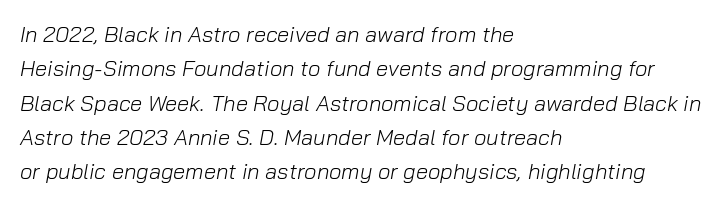
Q: Is the text bold? A: No.
Q: Is the text italic (slanted)? A: Yes, it leans right by about 10 degrees.
Q: Is the text underlined? A: No.
Q: How is the paragraph aligned? A: Left-aligned.
Q: Is the spacing between letters normal or unusually wide? A: Normal.
Q: Is the spacing between lines tight, normal or loose? A: Normal.
